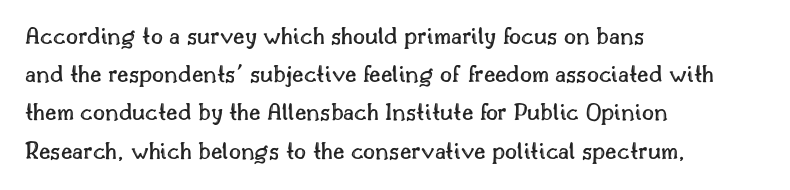
Glance below the letters and you will spot only blank space. Interline gaps are of average width in this sample. The type sits square on the baseline with zero lean. The text block is weighted toward the left margin, trailing off unevenly rightward. These lines keep a tight, regular rhythm from letter to letter.
